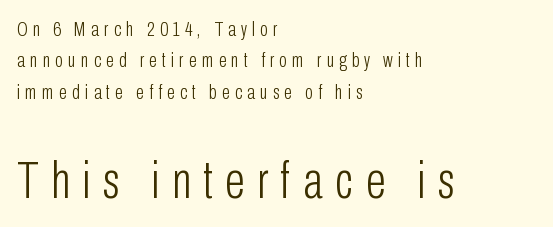
The paragraph shown leans on its left margin. Inter-character spacing is expanded well beyond the font's built-in metrics. On a weight scale, this lands at 450 or below. Note: smaller setting up top, larger setting below. This is sans-serif lettering, the kind often seen on screens and signage. Check the space under the baseline: it is left empty.
